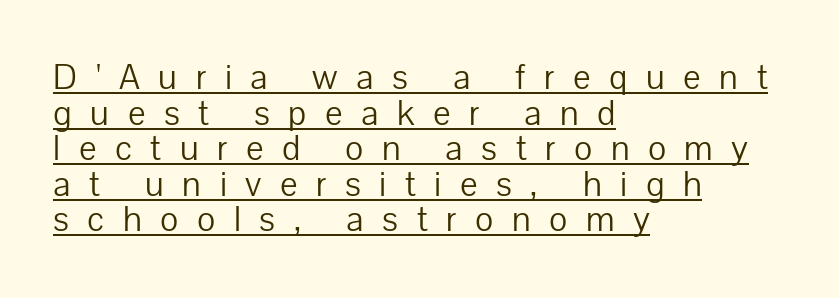
Heft: none added — not bold. The rendering shows plain stroke endings on the letterforms — a sans-serif design. Is the letter spacing exaggerated? Yes — the characters are pushed far apart. The rendering uses natural spacing where letterforms have individual widths.
